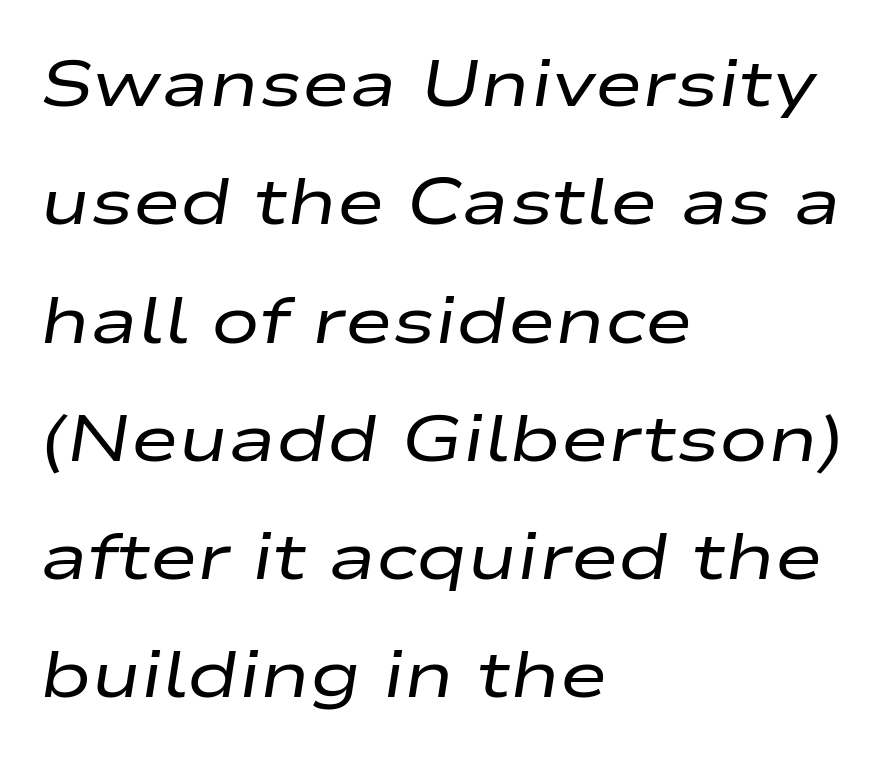
Q: Is the text bold? A: No.
Q: Is the text italic (slanted)? A: Yes, it leans right by about 9 degrees.
Q: Is the text underlined? A: No.
Q: How is the paragraph aligned? A: Left-aligned.
Q: Is the spacing between letters normal or unusually wide? A: Normal.
Q: Width (condensed, normal, or wide)? A: Wide.
Q: Stroke contrast? A: Low.
Q: x-height? A: Medium.
Q: Monospaced? A: No.
